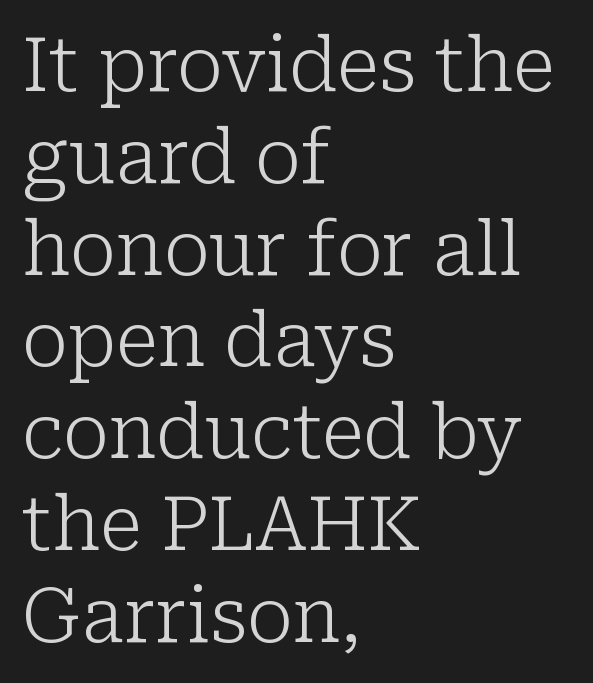
Does the lettering tilt? It doesn't — this is upright. Is this a fixed-width face? No — the glyphs have proportional, varying widths. All the whitespace from short lines collects on the right. Is the type heavy? It reads as light-to-regular instead. Is this a sans? No — the strokes have serifs. Underlining? Definitely not there.
